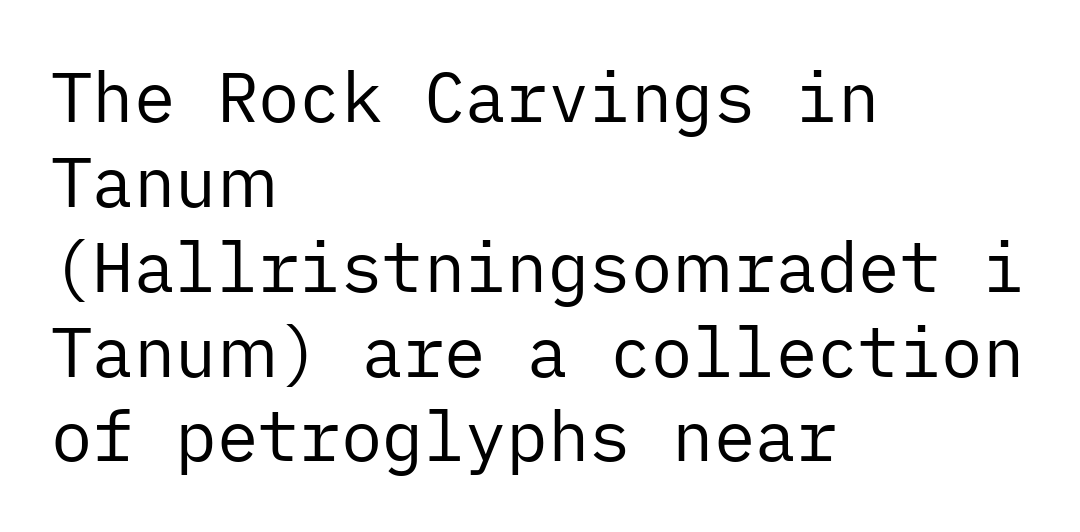
The image shows 69 px regular-weight sans-serif type, upright; set left-aligned, line spacing 1.23x, normal letter spacing, not underlined; low stroke contrast and a medium x-height.
